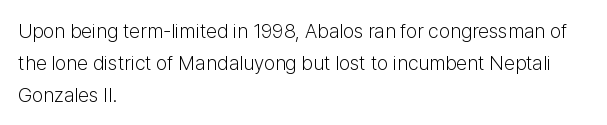
This is not heavy type; no bold has been used. Tracking here is standard; glyphs follow each other at the usual distance. Horizontal bands of white between lines are of average thickness. Underlining? Definitely not there. A student would call this left alignment; a typographer would say flush left, rag right.
